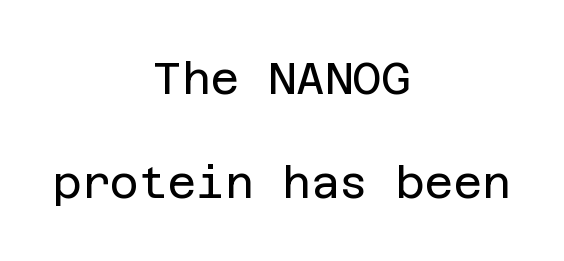
{"serif": "no", "italic": "no", "bold": "no", "weight": "regular", "width": "normal", "stroke_contrast": "low", "x_height": "large", "underline": "no", "align": "center", "line_spacing": "loose", "line_spacing_ratio": 2.36, "letter_spacing": "normal", "letter_spacing_em": 0.0, "glyph_px": 44}
